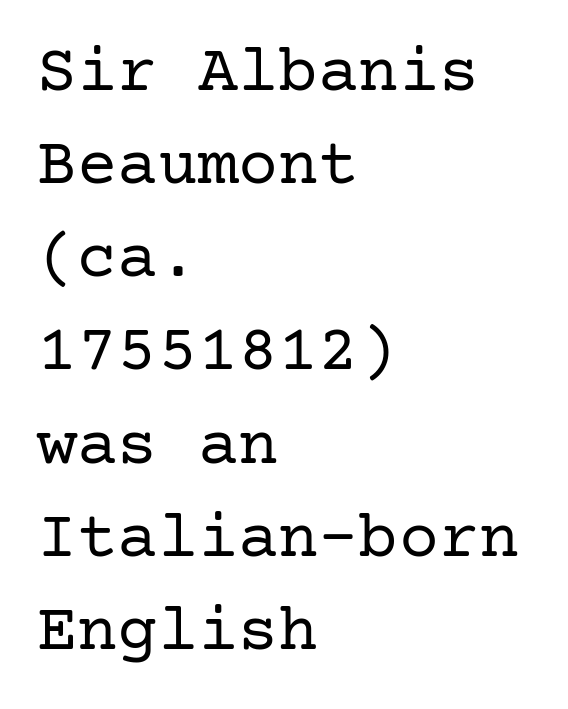
Q: Is the text bold? A: No.
Q: Is the text italic (slanted)? A: No, it is upright.
Q: Is the typeface a serif or a sans-serif typeface? A: Serif.
Q: Is the text underlined? A: No.
Q: How is the paragraph aligned? A: Left-aligned.
Q: Is the spacing between letters normal or unusually wide? A: Normal.
Q: Is the spacing between lines tight, normal or loose? A: Normal.
Q: Width (condensed, normal, or wide)? A: Normal.
Q: Stroke contrast? A: Low.
Q: x-height? A: Medium.
